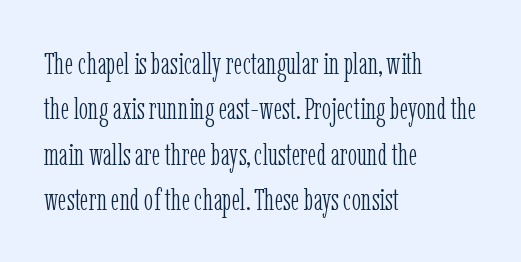
The image shows 31 px light, condensed serif type, upright; set left-aligned, normal line spacing (1.46x), normal letter spacing, not underlined; low stroke contrast and a medium x-height.
